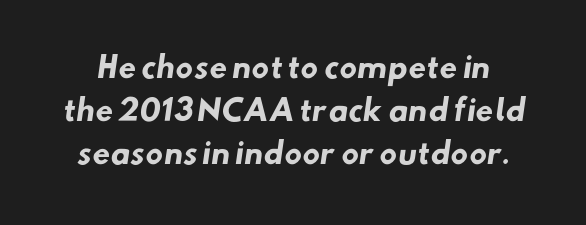
Line spacing here is normal. Does extra space separate the letters? No, they use regular spacing. Chunky letters — that's bold for sure. Serifs: no, the terminals of the letterforms are clean.
